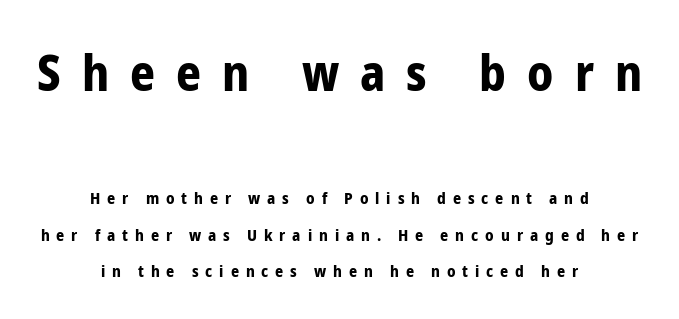
Do the characters align in a grid? No, the font is proportional. These lines have a slow, spaced-out rhythm from letter to letter. Each line is balanced around a shared central axis. This is heavy type, rendered in bold. Horizontal bands of white between lines are thick stripes. Stroke terminals: plain, sans-serif.
